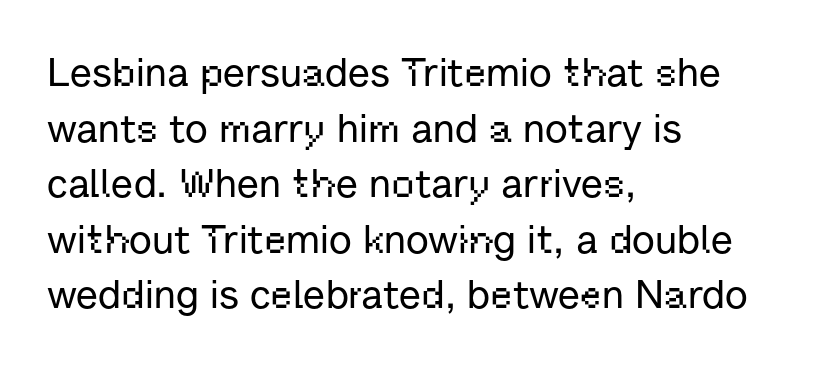
You could not count columns in this text — the font is proportionally spaced. Do the letters lean? They stand straight. Reading down the column, the eye jumps a familiar distance to each next line. Just letters on the line, the space beneath them empty.
